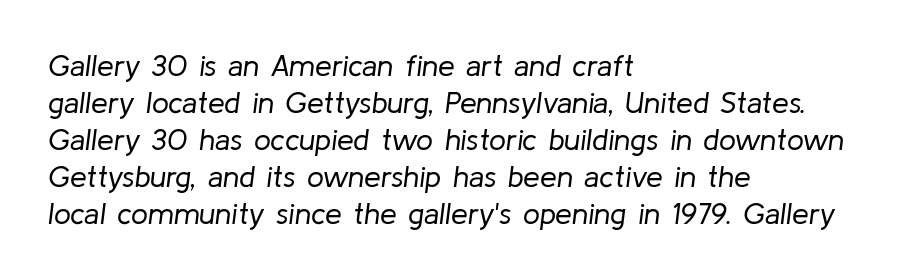
Alignment: flush left. Designer's note — italics engaged. No word sits above an underline. Is the letter spacing exaggerated? No — it looks like the ordinary default.
